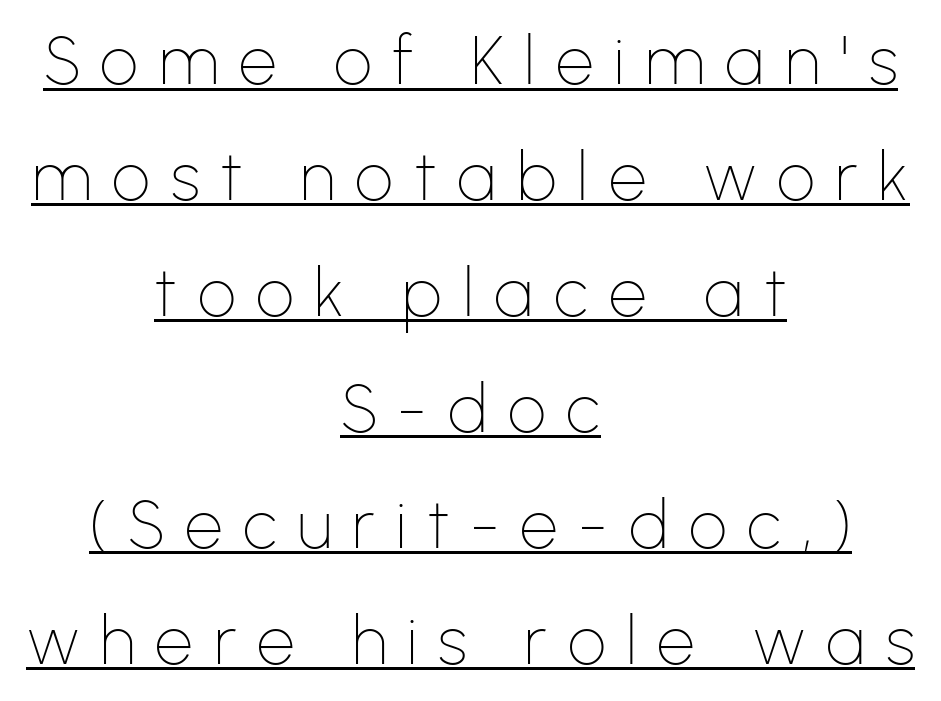
This sample uses an upright cut, with every glyph sitting square on the baseline. Look at the bottom of the vertical strokes: they stop flat, with no serifs. Think of a printed novel: that variable character pitch is what you see here. Loose tracking; the words dissolve into strings of separated letters. The string is rendered with underlining switched on. The weight tops out at a normal text grade.
